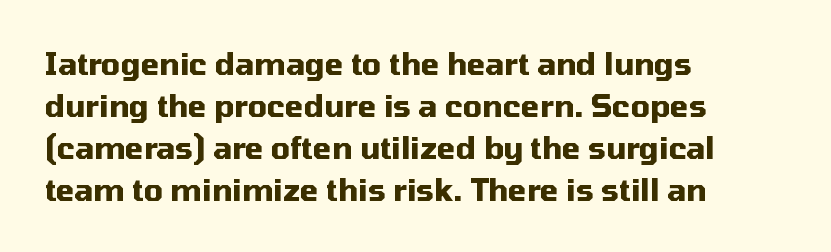
The image shows 30 px heavy sans-serif type, upright; set left-aligned, normal line spacing (1.4x), normal letter spacing, not underlined; medium stroke contrast and a medium x-height.
